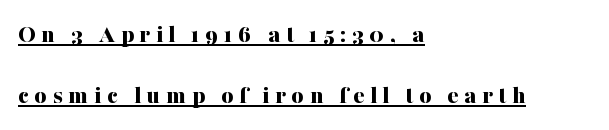
{"italic": "no", "bold": "yes", "underline": "yes", "align": "left", "line_spacing": "loose", "line_spacing_ratio": 2.34, "letter_spacing": "wide", "letter_spacing_em": 0.22, "glyph_px": 26}
